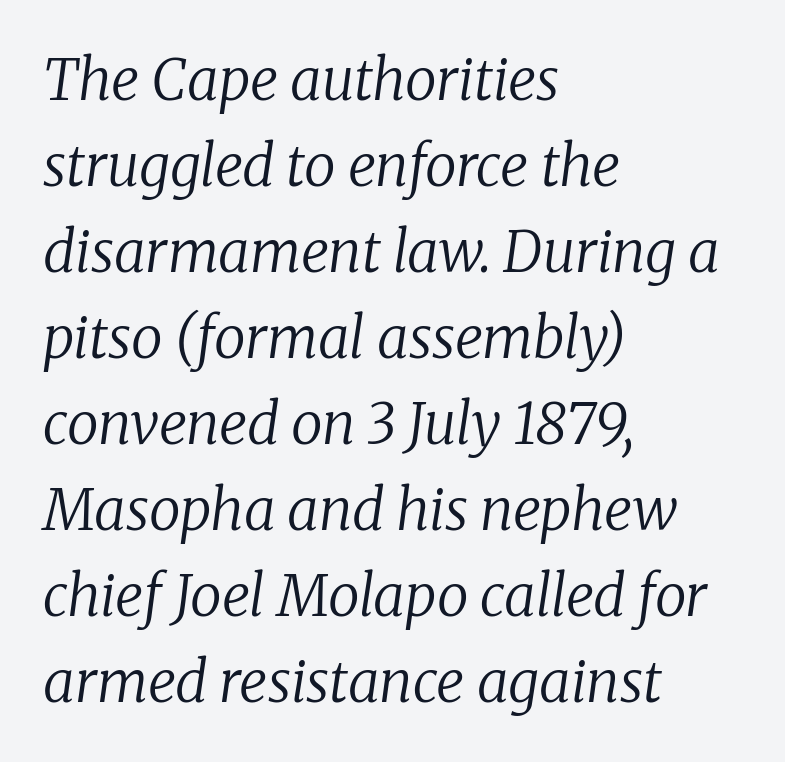
The image shows 57 px regular-weight serif type, italic (leaning right); set left-aligned, normal line spacing (1.51x), normal letter spacing, not underlined; low stroke contrast and a medium x-height.
